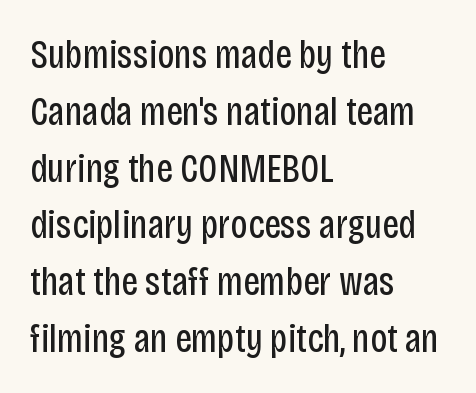
The image shows 40 px regular-weight, condensed sans-serif type, upright; set left-aligned, normal line spacing (1.42x), normal letter spacing, not underlined; low stroke contrast and a large x-height.
